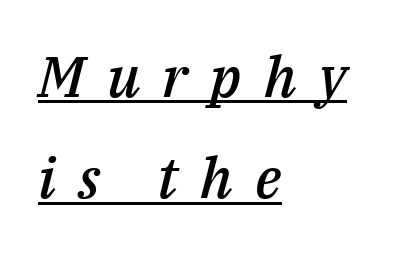
Q: Is the text bold? A: Semi-bold.
Q: Is the text italic (slanted)? A: Yes, it leans right by about 14 degrees.
Q: Is the text underlined? A: Yes.
Q: How is the paragraph aligned? A: Left-aligned.
Q: Is the spacing between letters normal or unusually wide? A: Unusually wide.
Q: Width (condensed, normal, or wide)? A: Normal.
Q: Stroke contrast? A: Medium.
Q: x-height? A: Medium.
Q: Monospaced? A: No.
